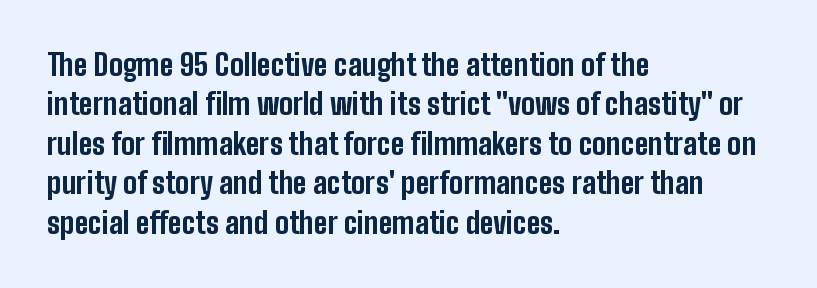
All the whitespace from short lines collects on the right. The tracking reads as untouched default to a designer's eye. A typesetter would label this face a sans. A clean baseline with only descenders dipping below it.
